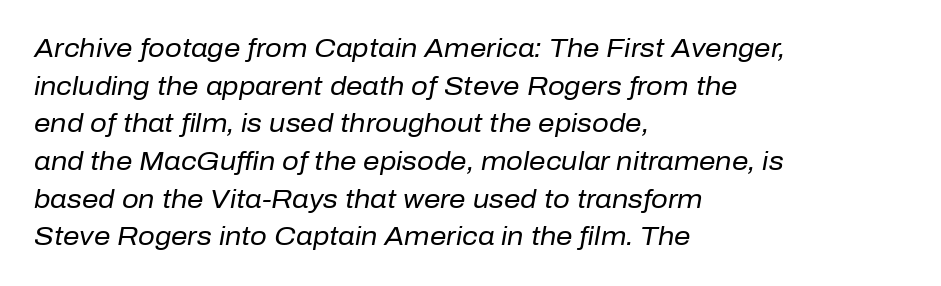
Q: Is the text bold? A: No.
Q: Is the text italic (slanted)? A: Yes, it leans right by about 10 degrees.
Q: Is the text underlined? A: No.
Q: How is the paragraph aligned? A: Left-aligned.
Q: Is the spacing between letters normal or unusually wide? A: Normal.
Q: Is the spacing between lines tight, normal or loose? A: Normal.
